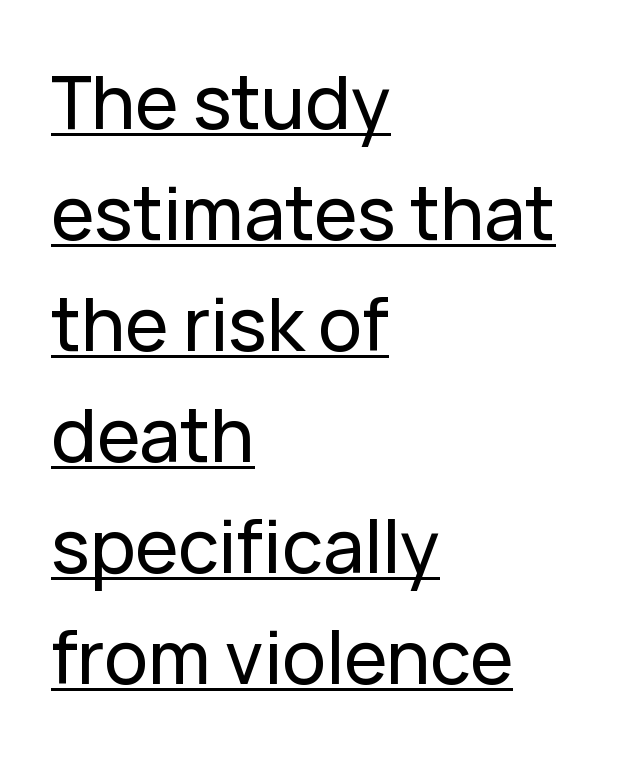
The image shows 73 px sans-serif type, upright; set left-aligned, normal line spacing (1.52x), normal letter spacing, underlined; low stroke contrast and a medium x-height.
